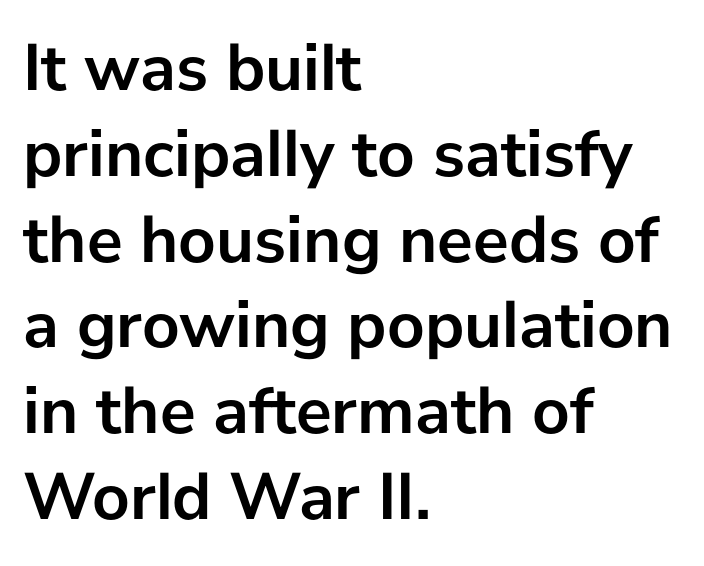
Q: Is the text bold? A: Yes.
Q: Is the text italic (slanted)? A: No, it is upright.
Q: Is the typeface a serif or a sans-serif typeface? A: Sans-serif.
Q: Is the text underlined? A: No.
Q: How is the paragraph aligned? A: Left-aligned.
Q: Is the spacing between letters normal or unusually wide? A: Normal.
Q: Is the spacing between lines tight, normal or loose? A: Normal.
Q: Width (condensed, normal, or wide)? A: Normal.
Q: Stroke contrast? A: Low.
Q: x-height? A: Medium.
Q: Monospaced? A: No.
